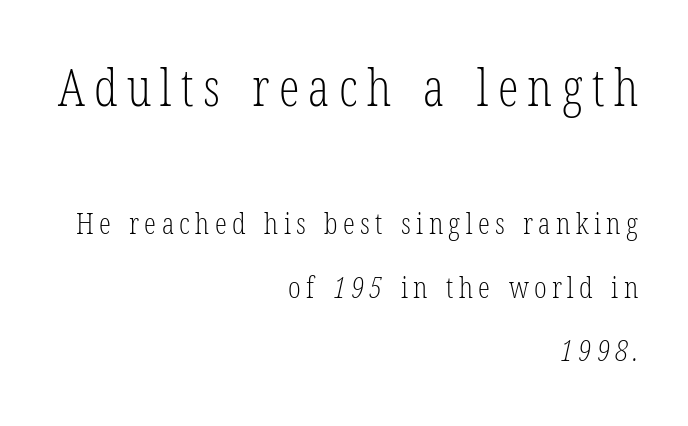
Letters have the restrained weight of plain body copy at most. Varying glyph widths throughout — classic text-font behaviour. The vertical gap from one line to the next is large. The lines in this sample share a right terminus and differ only in where they begin. The first block has been scaled up relative to the second. Underlining? Definitely not there.
